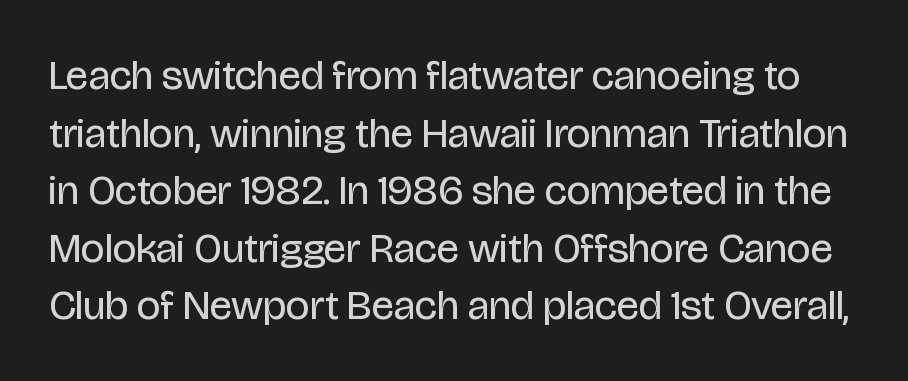
{"serif": "no", "italic": "no", "bold": "no", "weight": "regular", "width": "condensed", "stroke_contrast": "low", "x_height": "large", "monospaced": "no", "underline": "no", "line_spacing": "normal", "line_spacing_ratio": 1.37, "letter_spacing": "normal", "letter_spacing_em": 0.0, "glyph_px": 42}
